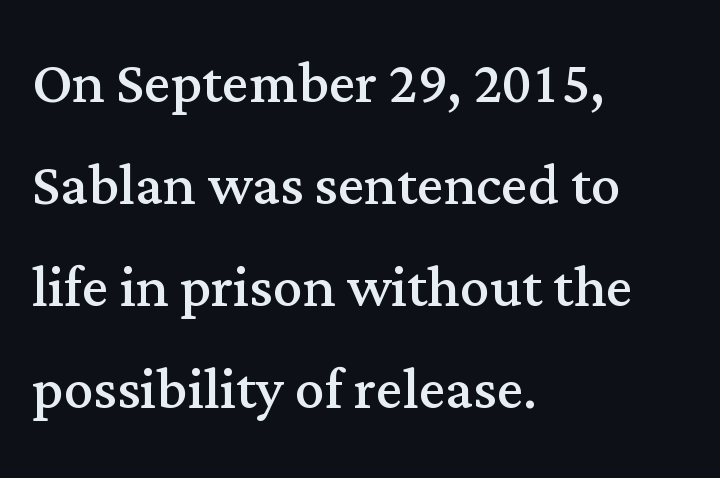
The glyphs in this specimen are seriffed. The ragged edge is on the right, which tells us the setting is flush left. These lines keep a tight, regular rhythm from letter to letter. Quick note: interline space is typical. Varying glyph widths throughout — classic text-font behaviour.
